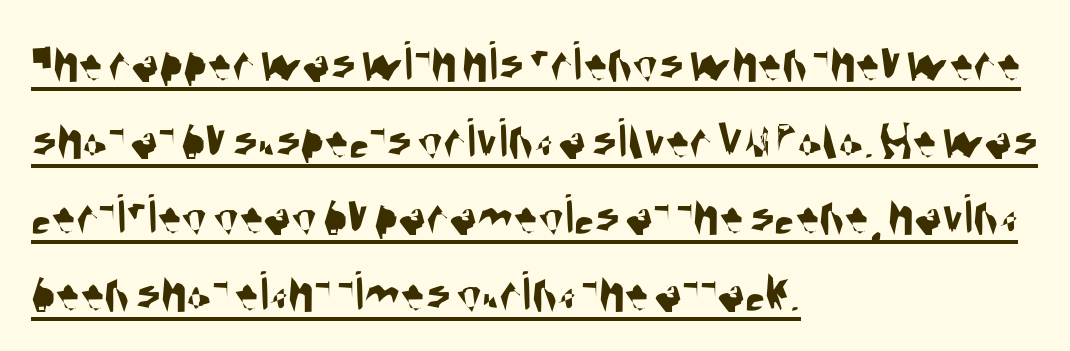
Font category for this specimen: sans-serif. The face used here is proportionally spaced, like ordinary book or web type. Notice how descenders clear the ascenders below comfortably — that's standard leading. Each line starts at the same left margin while the right side varies. Look at the tracking — it's just the regular setting, nothing added. What decoration does the sample have? An underline.
